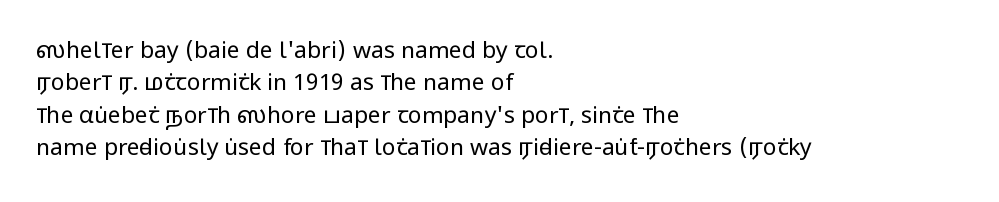
Q: Is the text bold? A: No.
Q: Is the text italic (slanted)? A: No, it is upright.
Q: Is the text underlined? A: No.
Q: How is the paragraph aligned? A: Left-aligned.
Q: Is the spacing between letters normal or unusually wide? A: Normal.
Q: Is the spacing between lines tight, normal or loose? A: Normal.
